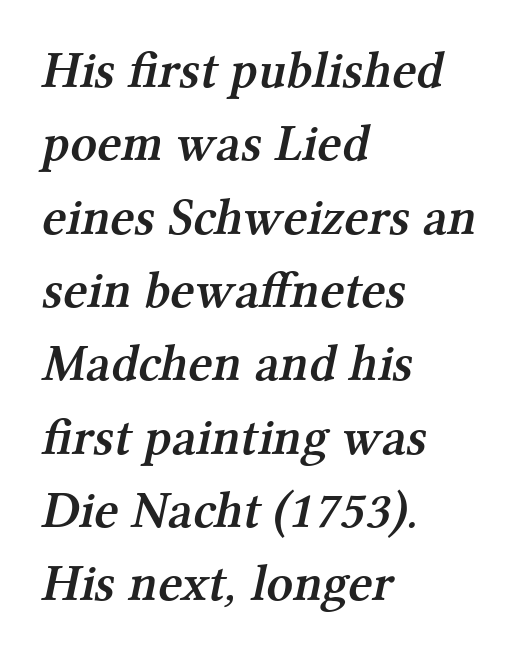
Q: Is the text bold? A: Semi-bold.
Q: Is the typeface a serif or a sans-serif typeface? A: Serif.
Q: Is the text underlined? A: No.
Q: How is the paragraph aligned? A: Left-aligned.
Q: Is the spacing between letters normal or unusually wide? A: Normal.
Q: Is the spacing between lines tight, normal or loose? A: Normal.
Q: Width (condensed, normal, or wide)? A: Normal.
Q: Stroke contrast? A: Medium.
Q: x-height? A: Medium.
Q: Monospaced? A: No.
